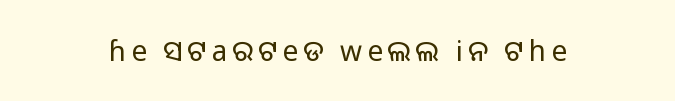
Q: Is the text bold? A: No.
Q: Is the text italic (slanted)? A: No, it is upright.
Q: Is the typeface a serif or a sans-serif typeface? A: Sans-serif.
Q: Is the text underlined? A: No.
Q: How is the paragraph aligned? A: Centered.
Q: Width (condensed, normal, or wide)? A: Normal.
Q: Stroke contrast? A: Low.
Q: x-height? A: Medium.
Q: Monospaced? A: No.
